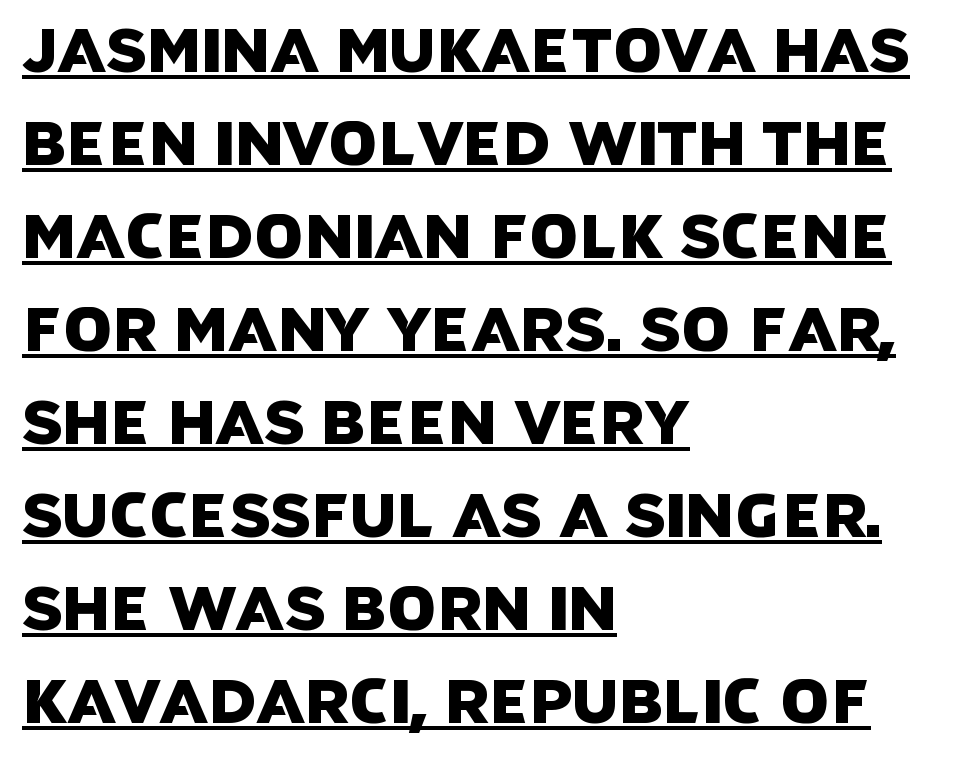
{"serif": "no", "width": "normal", "stroke_contrast": "low", "x_height": "large", "monospaced": "no", "underline": "yes", "align": "left", "line_spacing": "normal", "line_spacing_ratio": 1.5, "letter_spacing": "normal", "letter_spacing_em": 0.0, "glyph_px": 62}
